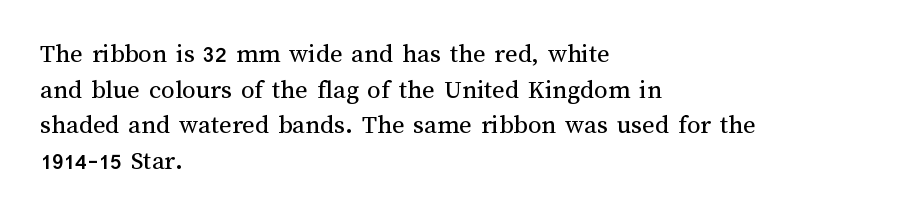
Q: Is the text bold? A: No.
Q: Is the text italic (slanted)? A: No, it is upright.
Q: Is the text underlined? A: No.
Q: How is the paragraph aligned? A: Left-aligned.
Q: Is the spacing between letters normal or unusually wide? A: Normal.
Q: Is the spacing between lines tight, normal or loose? A: Normal.
